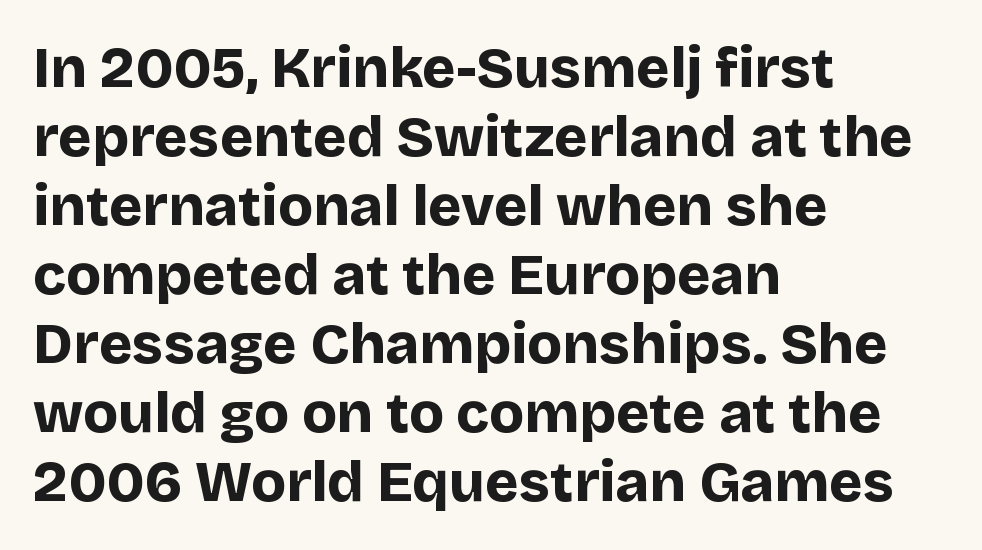
{"serif": "no", "italic": "no", "bold": "yes", "weight": "bold", "width": "normal", "stroke_contrast": "low", "x_height": "large", "monospaced": "no", "underline": "no", "align": "left", "line_spacing_ratio": 1.21, "letter_spacing": "normal", "letter_spacing_em": 0.0, "glyph_px": 57}
